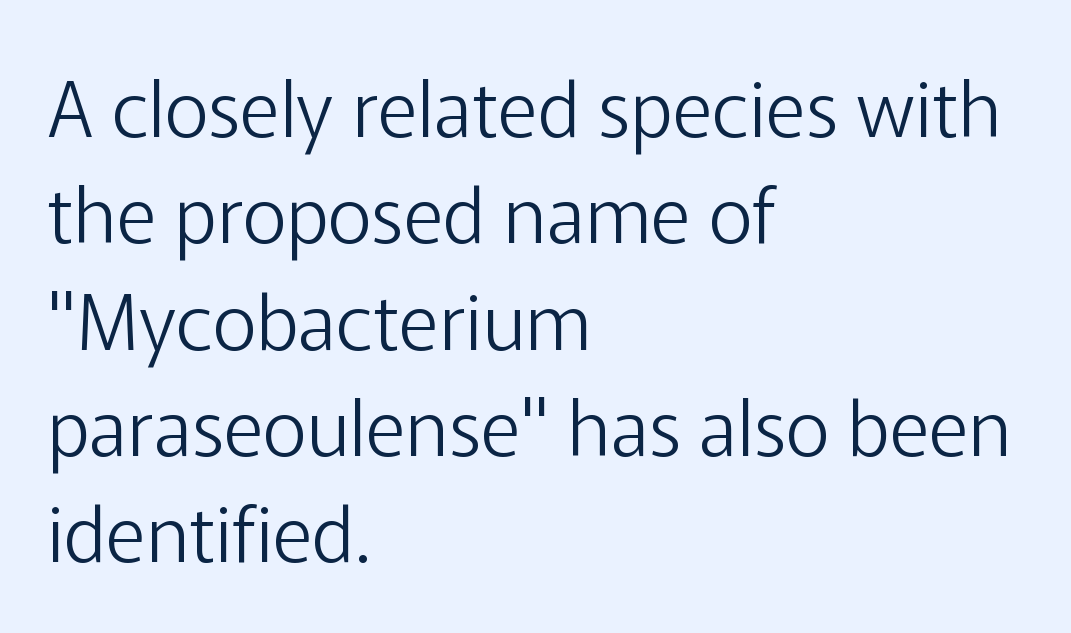
{"serif": "no", "italic": "no", "bold": "no", "weight": "light", "width": "normal", "stroke_contrast": "low", "x_height": "medium", "monospaced": "no", "underline": "no", "align": "left", "line_spacing": "normal", "line_spacing_ratio": 1.38, "letter_spacing": "normal", "letter_spacing_em": 0.0, "glyph_px": 77}
